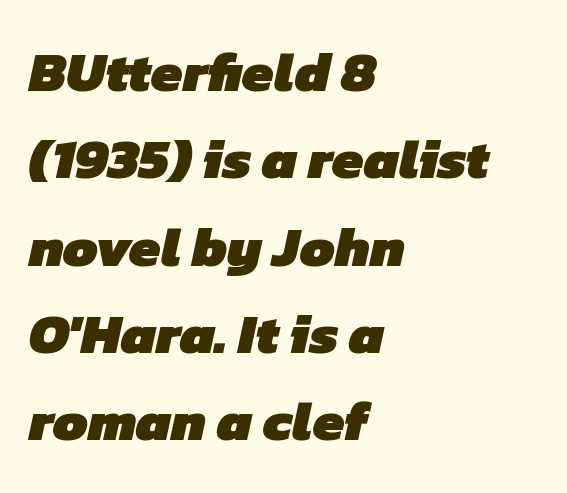
Q: Is the text bold? A: Yes.
Q: Is the typeface a serif or a sans-serif typeface? A: Sans-serif.
Q: Is the text underlined? A: No.
Q: How is the paragraph aligned? A: Left-aligned.
Q: Is the spacing between letters normal or unusually wide? A: Normal.
Q: Is the spacing between lines tight, normal or loose? A: Normal.
Q: Width (condensed, normal, or wide)? A: Normal.
Q: Stroke contrast? A: Low.
Q: x-height? A: Medium.
Q: Monospaced? A: No.
